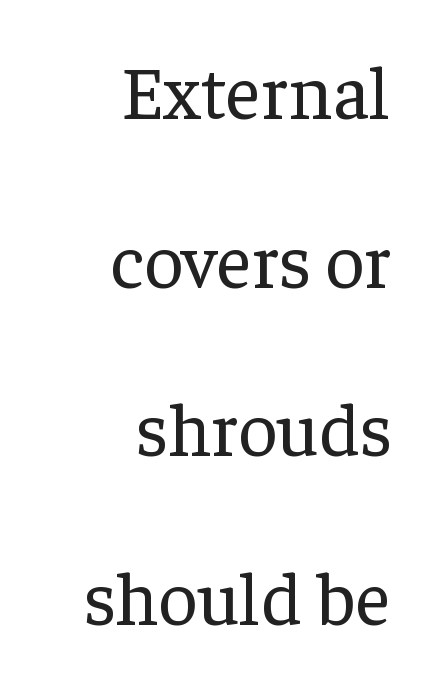
The image shows 76 px regular-weight serif type, upright; set right-aligned, loose line spacing (2.22x), normal letter spacing, not underlined; low stroke contrast and a medium x-height.
